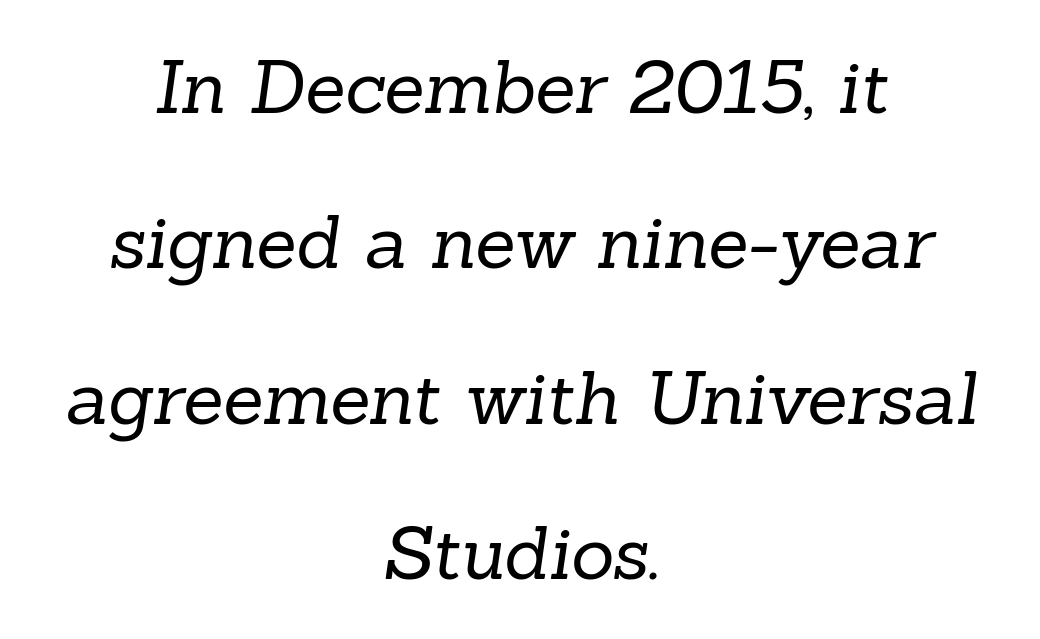
To sum up the face: it has serifs. Do the characters align in a grid? No, the font is proportional. The whitespace from short lines is split evenly between both sides. Clear beneath every line of the passage.
